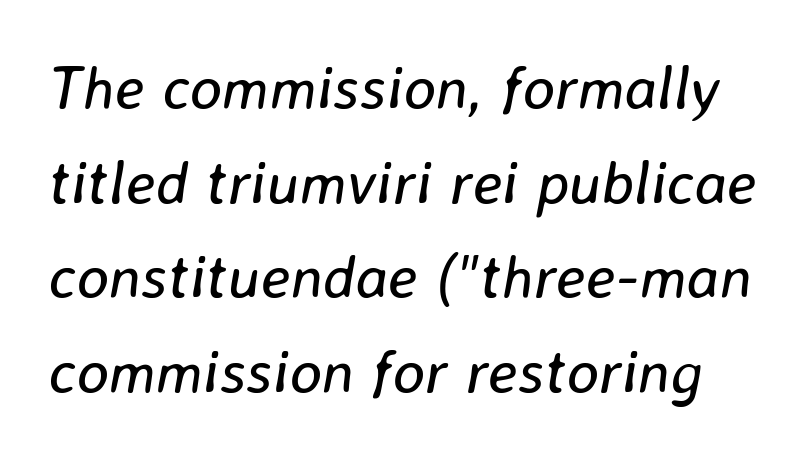
{"italic": "yes", "lean": "right", "slant_degrees": 8, "bold": "no", "weight": "regular", "width": "normal", "stroke_contrast": "low", "x_height": "medium", "monospaced": "no", "underline": "no", "line_spacing": "normal", "line_spacing_ratio": 1.55, "letter_spacing": "normal", "letter_spacing_em": 0.0, "glyph_px": 61}
